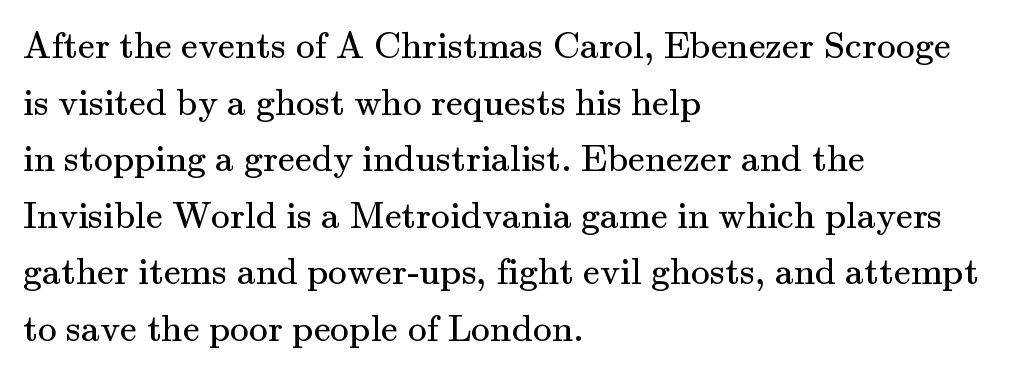
Q: Is the text bold? A: No.
Q: Is the text italic (slanted)? A: No, it is upright.
Q: Is the typeface a serif or a sans-serif typeface? A: Serif.
Q: Is the text underlined? A: No.
Q: How is the paragraph aligned? A: Left-aligned.
Q: Is the spacing between letters normal or unusually wide? A: Normal.
Q: Is the spacing between lines tight, normal or loose? A: Normal.
Q: Width (condensed, normal, or wide)? A: Normal.
Q: Stroke contrast? A: Medium.
Q: x-height? A: Small.
Q: Monospaced? A: No.
